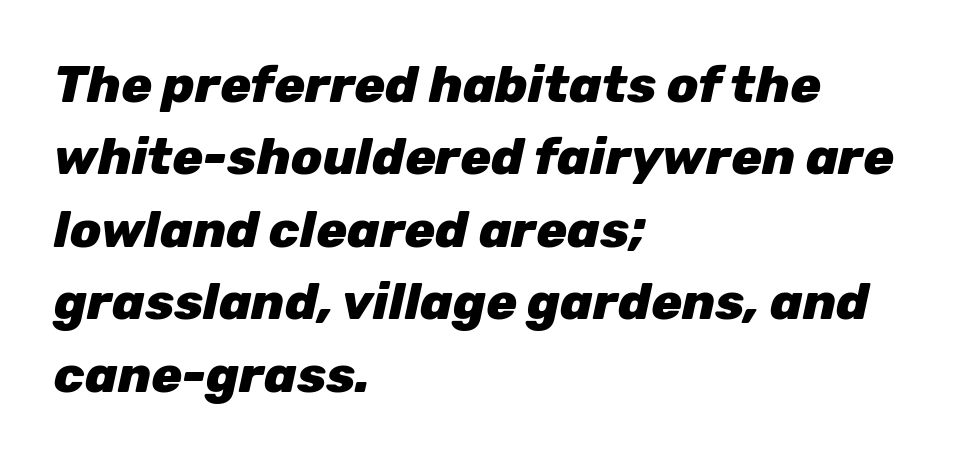
Q: Is the text bold? A: Yes.
Q: Is the text italic (slanted)? A: Yes, it leans right by about 12 degrees.
Q: Is the text underlined? A: No.
Q: How is the paragraph aligned? A: Left-aligned.
Q: Is the spacing between letters normal or unusually wide? A: Normal.
Q: Is the spacing between lines tight, normal or loose? A: Normal.
Q: Width (condensed, normal, or wide)? A: Normal.
Q: Stroke contrast? A: Low.
Q: x-height? A: Medium.
Q: Monospaced? A: No.
